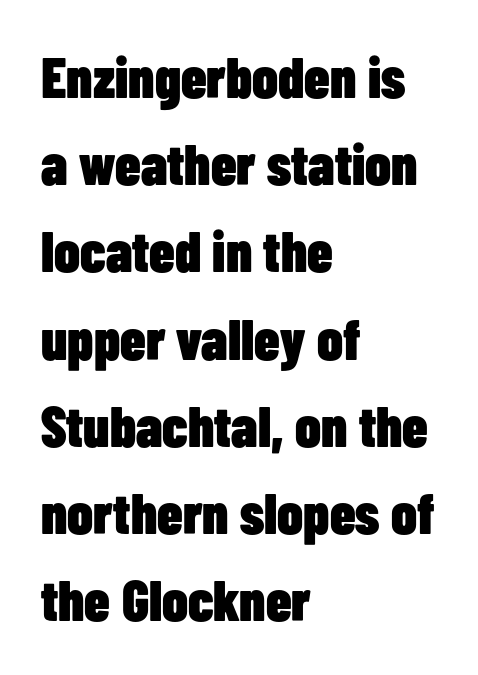
The image shows 57 px heavy, condensed sans-serif type, upright; set left-aligned, normal line spacing (1.53x), normal letter spacing, not underlined; low stroke contrast and a medium x-height.
